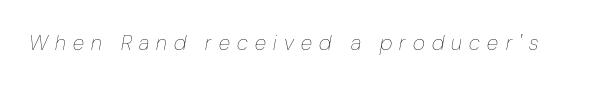
Quick note: italic. Clear beneath every line of the passage. Here the glyphs are tracked loosely, breaking word shapes into spaced letters. Vertical stems look standard width or narrower in stroke.
